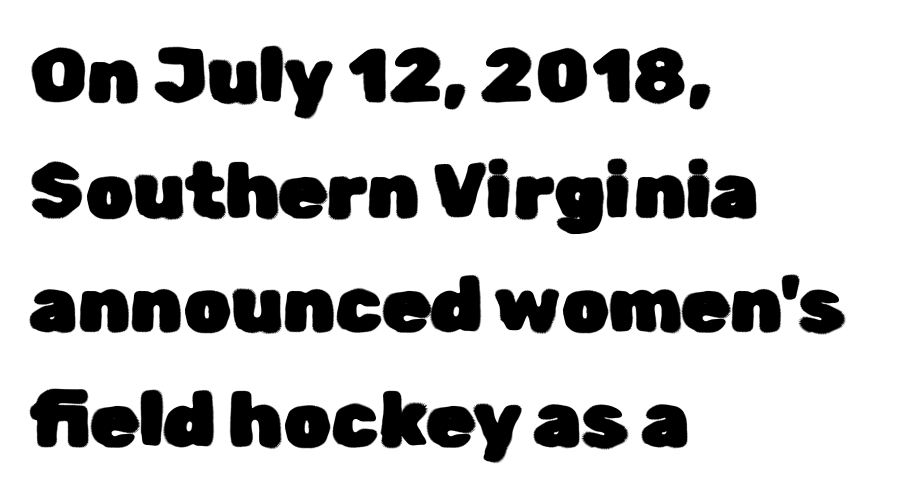
The image shows 77 px sans-serif type, upright; set left-aligned, normal line spacing (1.49x), normal letter spacing, not underlined; low stroke contrast and a medium x-height.
